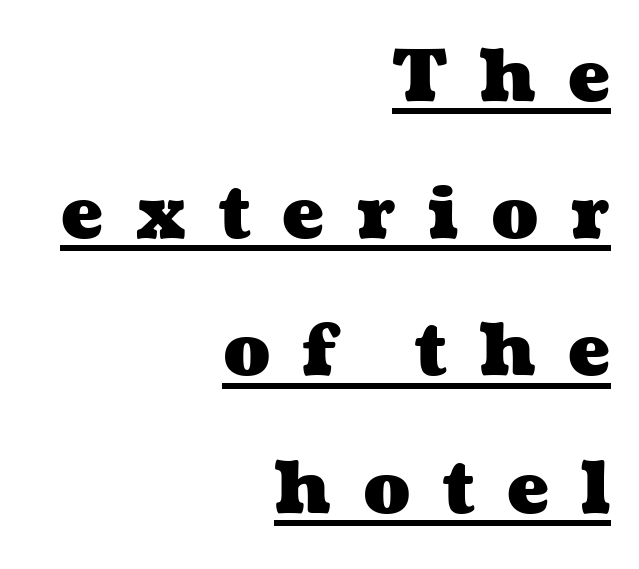
Q: Is the text bold? A: Yes.
Q: Is the text underlined? A: Yes.
Q: How is the paragraph aligned? A: Right-aligned.
Q: Is the spacing between letters normal or unusually wide? A: Unusually wide.
Q: Is the spacing between lines tight, normal or loose? A: Loose.
Q: Width (condensed, normal, or wide)? A: Wide.
Q: Stroke contrast? A: Medium.
Q: x-height? A: Medium.
Q: Monospaced? A: No.
